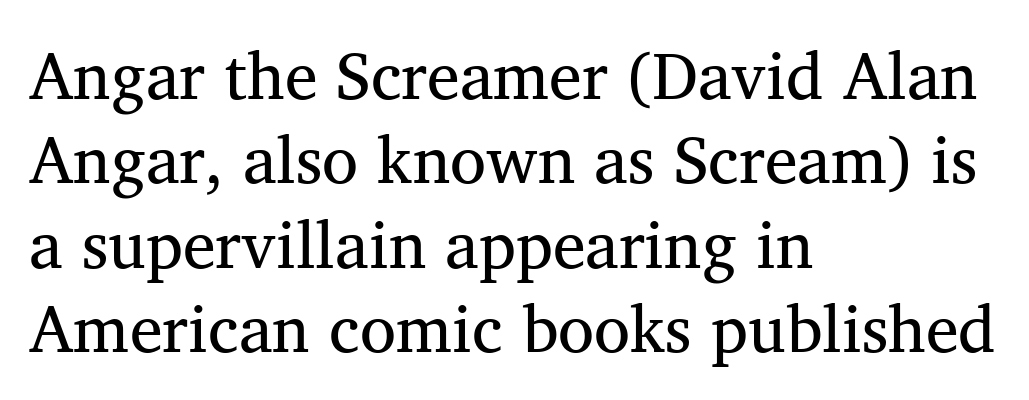
Q: Is the text bold? A: No.
Q: Is the typeface a serif or a sans-serif typeface? A: Serif.
Q: Is the text underlined? A: No.
Q: How is the paragraph aligned? A: Left-aligned.
Q: Is the spacing between letters normal or unusually wide? A: Normal.
Q: Is the spacing between lines tight, normal or loose? A: Normal.
Q: Width (condensed, normal, or wide)? A: Normal.
Q: Stroke contrast? A: Medium.
Q: x-height? A: Medium.
Q: Monospaced? A: No.
